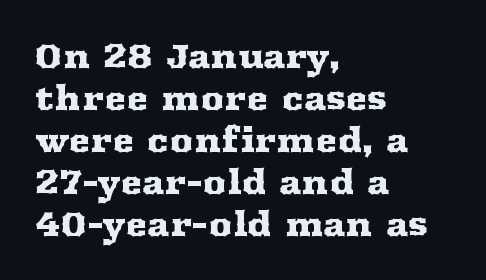
{"serif": "yes", "italic": "no", "width": "wide", "stroke_contrast": "medium", "x_height": "medium", "monospaced": "no", "underline": "no", "align": "left", "line_spacing": "normal", "line_spacing_ratio": 1.27, "letter_spacing": "normal", "letter_spacing_em": 0.0, "glyph_px": 33}
